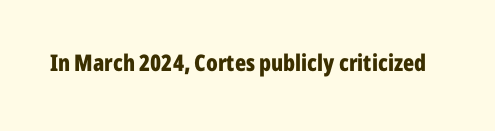
The image shows 23 px bold type, upright; set normal letter spacing, not underlined.
